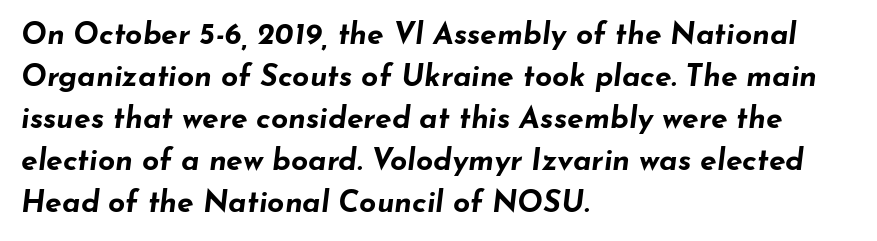
{"italic": "yes", "lean": "right", "slant_degrees": 7, "bold": "yes", "weight": "bold", "width": "wide", "stroke_contrast": "low", "x_height": "small", "monospaced": "no", "underline": "no", "align": "left", "line_spacing": "normal", "line_spacing_ratio": 1.4, "letter_spacing": "normal", "letter_spacing_em": 0.0, "glyph_px": 30}
